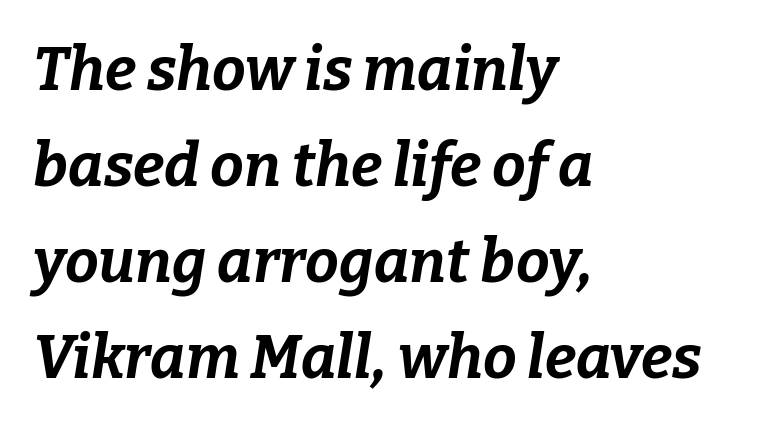
The image shows 60 px bold type, italic (leaning right); set left-aligned, normal line spacing (1.6x), normal letter spacing, not underlined; low stroke contrast and a medium x-height.
